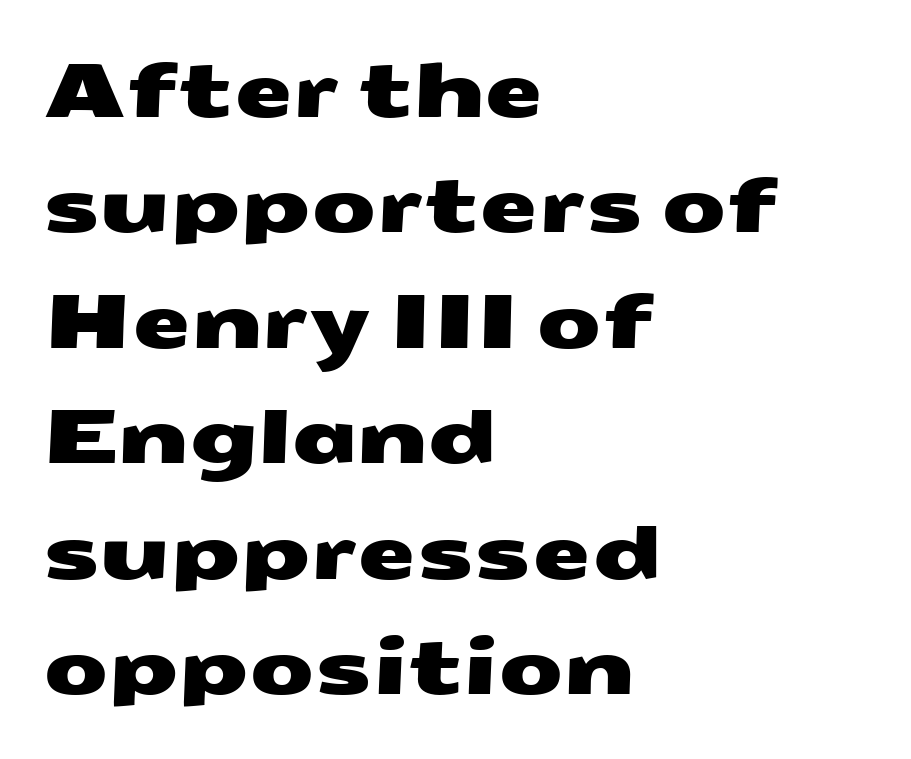
The typeface chosen for these lines omits serifs. The passage shown has conventional tracking throughout. Interline gaps are of average width in this sample. You could not count columns in this text — the font is proportionally spaced. Horizontal alignment here is leftward, the default for most running prose.
